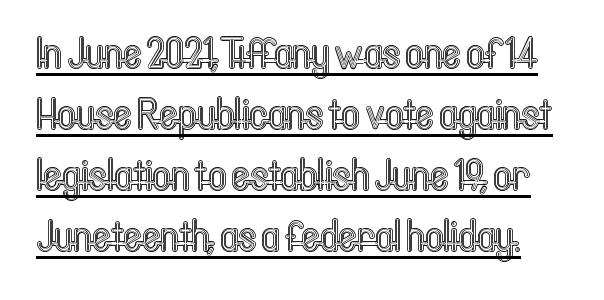
{"italic": "no", "width": "condensed", "x_height": "medium", "monospaced": "no", "underline": "yes", "line_spacing": "normal", "line_spacing_ratio": 1.39, "letter_spacing": "normal", "letter_spacing_em": 0.0, "glyph_px": 44}
